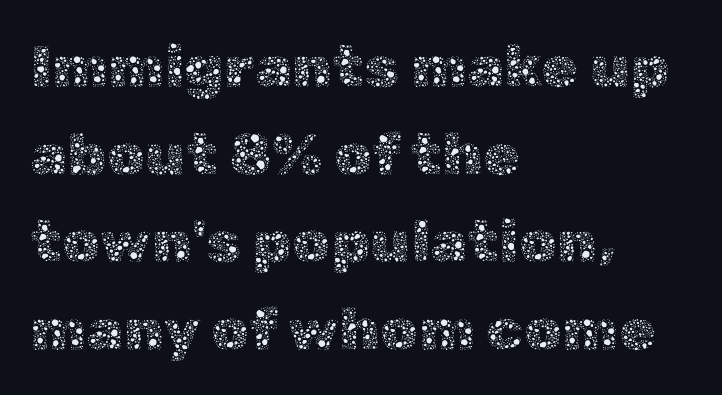
Q: Is the text bold? A: No.
Q: Is the text italic (slanted)? A: No, it is upright.
Q: Is the text underlined? A: No.
Q: How is the paragraph aligned? A: Left-aligned.
Q: Is the spacing between letters normal or unusually wide? A: Normal.
Q: Is the spacing between lines tight, normal or loose? A: Normal.
Q: Width (condensed, normal, or wide)? A: Normal.
Q: x-height? A: Medium.
Q: Monospaced? A: No.
